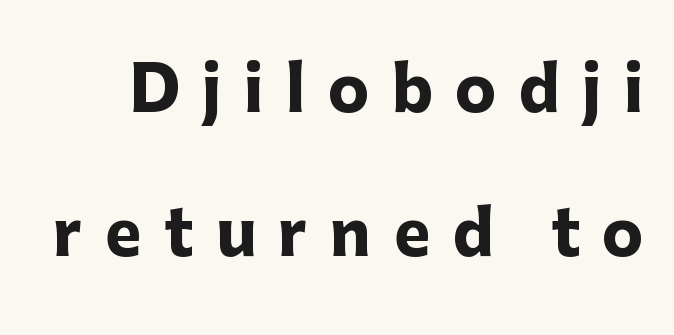
The image shows 62 px heavy sans-serif type, upright; set loose line spacing (2.32x), unusually wide letter spacing (+0.36 em), not underlined; low stroke contrast and a medium x-height.
